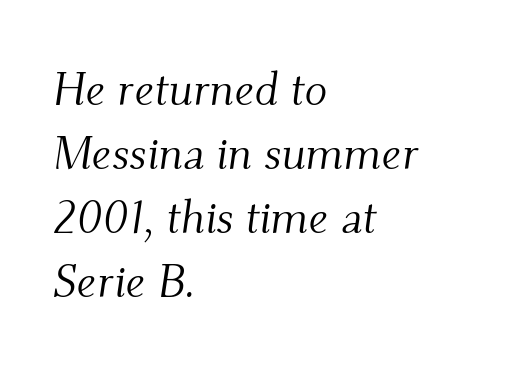
Q: Is the text bold? A: No.
Q: Is the text italic (slanted)? A: Yes, it leans right by about 9 degrees.
Q: Is the typeface a serif or a sans-serif typeface? A: Serif.
Q: Is the text underlined? A: No.
Q: How is the paragraph aligned? A: Left-aligned.
Q: Is the spacing between letters normal or unusually wide? A: Normal.
Q: Is the spacing between lines tight, normal or loose? A: Normal.
Q: Width (condensed, normal, or wide)? A: Normal.
Q: Stroke contrast? A: Medium.
Q: x-height? A: Small.
Q: Monospaced? A: No.
